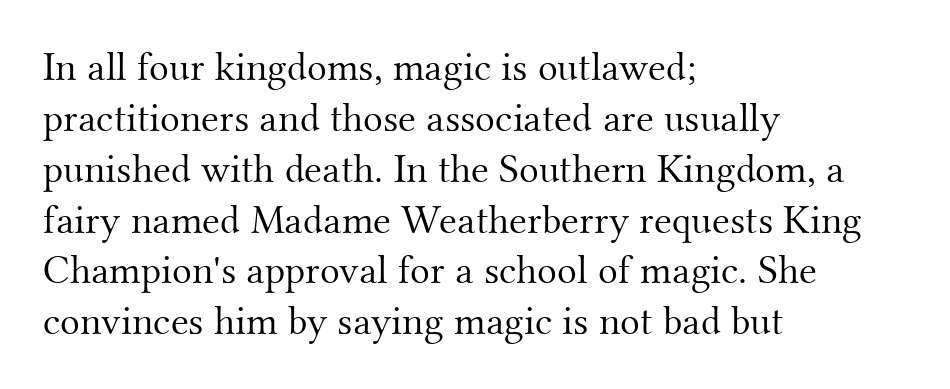
The image shows 41 px light serif type, upright; set left-aligned, line spacing 1.24x, normal letter spacing, not underlined; medium stroke contrast and a small x-height.
